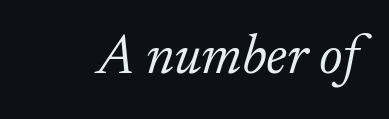
Q: Is the text bold? A: No.
Q: Is the text italic (slanted)? A: Yes, it leans right by about 17 degrees.
Q: Is the typeface a serif or a sans-serif typeface? A: Serif.
Q: Is the text underlined? A: No.
Q: Is the spacing between letters normal or unusually wide? A: Normal.
Q: Width (condensed, normal, or wide)? A: Normal.
Q: Stroke contrast? A: Low.
Q: x-height? A: Small.
Q: Monospaced? A: No.
